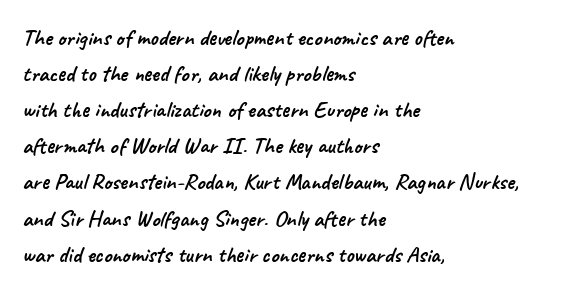
The image shows 23 px text type; set left-aligned, normal line spacing (1.57x), normal letter spacing, not underlined.
